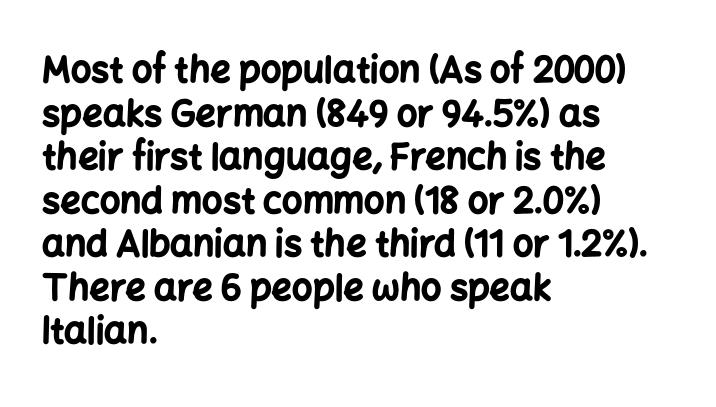
Which margin do the lines hug? The left one — the right edge is uneven. The typeface chosen for these lines omits serifs. Lines of text with bare space underneath. Typographic density is high because the face is bold. Ascenders rise straight up at ninety degrees. Tracking value appears to be zero — textbook default spacing.
